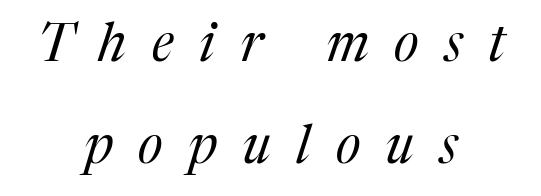
Q: Is the text bold? A: No.
Q: Is the text italic (slanted)? A: Yes, it leans right by about 17 degrees.
Q: Is the typeface a serif or a sans-serif typeface? A: Serif.
Q: Is the text underlined? A: No.
Q: How is the paragraph aligned? A: Centered.
Q: Is the spacing between letters normal or unusually wide? A: Unusually wide.
Q: Is the spacing between lines tight, normal or loose? A: Loose.
Q: Width (condensed, normal, or wide)? A: Normal.
Q: Stroke contrast? A: Medium.
Q: x-height? A: Medium.
Q: Monospaced? A: No.
